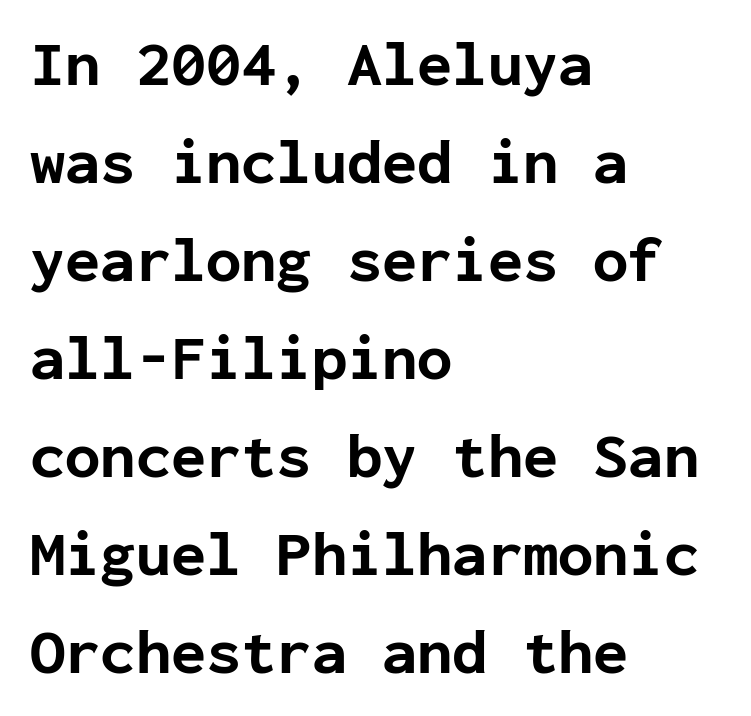
A typesetter would call this monospace, since all characters share one set width. The type is set solid horizontally, with unmodified tracking. The designer went with a sans here, leaving each stem footless. The zone under the glyphs is completely vacant. Set as a true bold cut, around the 700 mark. The typography opts for an upright posture over an oblique one.
